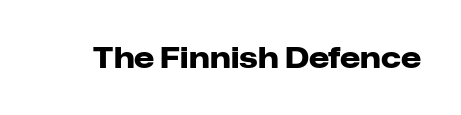
The image shows 29 px heavy sans-serif type, upright; set normal letter spacing, not underlined; low stroke contrast and a medium x-height.
